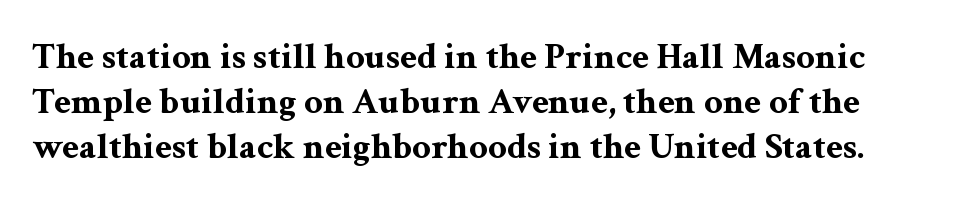
Q: Is the text bold? A: Yes.
Q: Is the text italic (slanted)? A: No, it is upright.
Q: Is the typeface a serif or a sans-serif typeface? A: Serif.
Q: Is the text underlined? A: No.
Q: Is the spacing between letters normal or unusually wide? A: Normal.
Q: Width (condensed, normal, or wide)? A: Wide.
Q: Stroke contrast? A: Medium.
Q: x-height? A: Medium.
Q: Monospaced? A: No.
